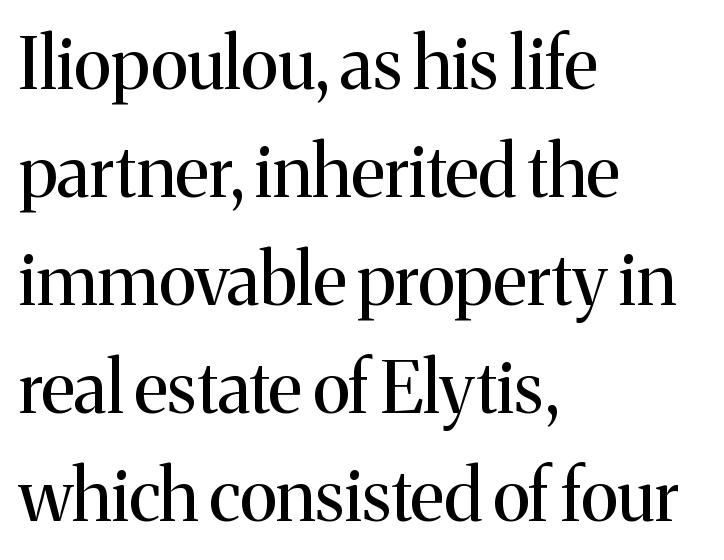
{"serif": "yes", "italic": "no", "bold": "no", "weight": "regular", "width": "normal", "stroke_contrast": "medium", "x_height": "medium", "monospaced": "no", "underline": "no", "align": "left", "line_spacing": "normal", "line_spacing_ratio": 1.52, "letter_spacing": "normal", "letter_spacing_em": 0.0, "glyph_px": 71}
